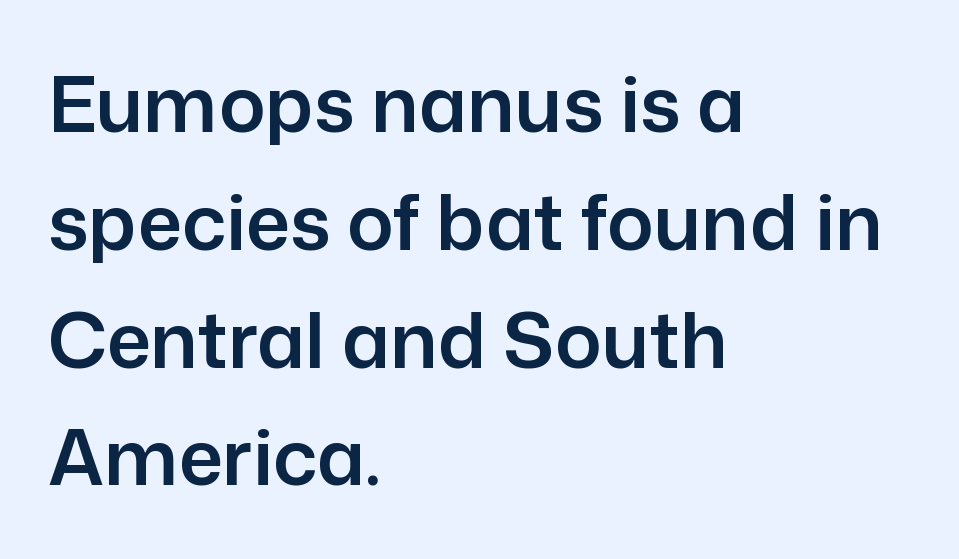
The letters sit at their default tracking, neither squeezed nor spread. Each letter's strokes conclude bluntly, with no projecting serifs. Letters rest on an invisible, unmarked baseline. A typesetter would call this proportional, since set widths differ per character. Tall strokes in this sample are plumb rather than angled. Does the copy run flush right? No — it runs flush left.
